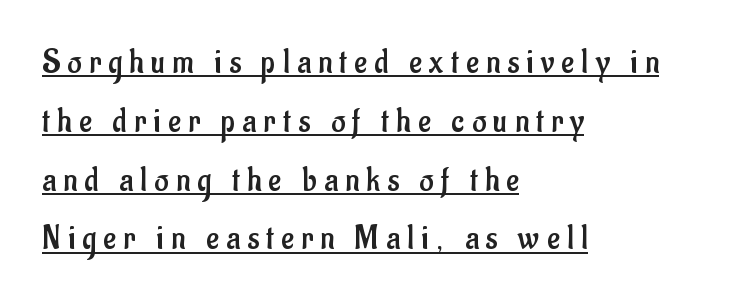
The specimen includes a rule beneath the text block's lines. Ascenders rise straight up at ninety degrees. Classification — sans serif. A student would call this left alignment; a typographer would say flush left, rag right. Note the varied advance widths — an 'i' is clearly narrower than an 'm'. The rendering inserts visible extra space after every character.
